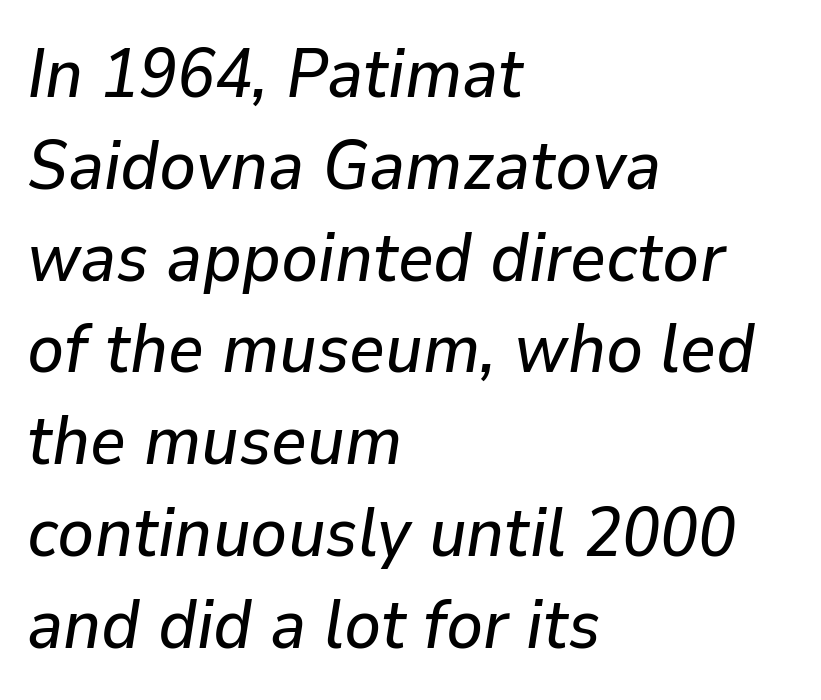
The image shows 69 px text type, italic (leaning right); set left-aligned, normal line spacing (1.33x), normal letter spacing, not underlined; low stroke contrast and a medium x-height.
